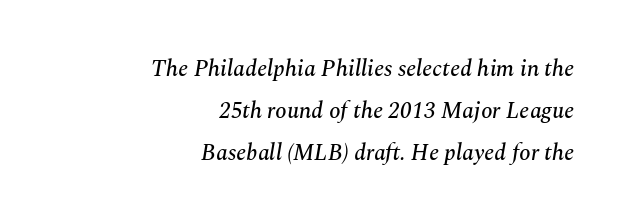
This rendering uses right alignment, leaving the left contour irregular. Does the lettering tilt? It does — this is italic. The string is rendered with underlining switched off. Each word holds together tightly as a unit, with standard inter-letter gaps.
